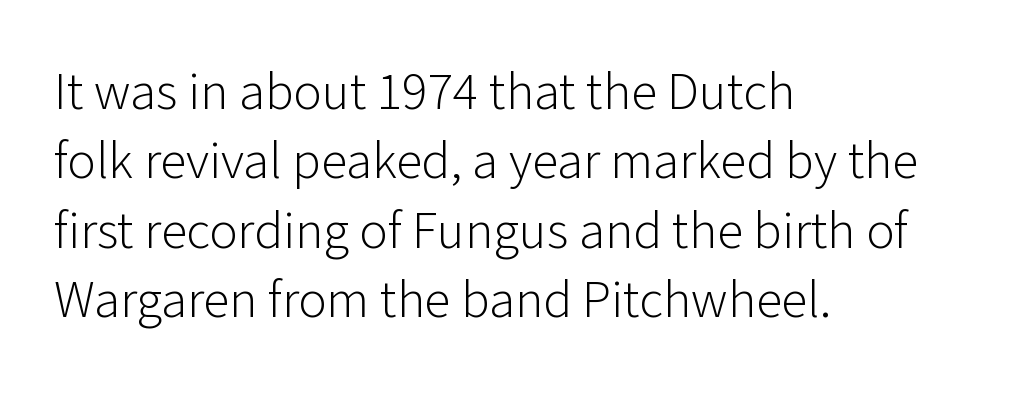
The passage shown stacks its lines at a standard gap. In CSS terms this would be text-align: left. Glance below the letters and you will spot only blank space. I'd call this a sans setting — the letters go barefoot. Letters have the restrained weight of plain body copy at most. Tall strokes in this sample are plumb rather than angled.
